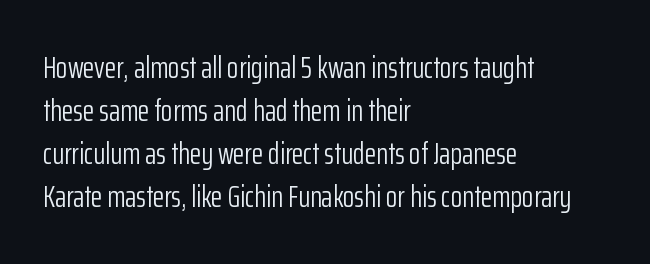
The image shows 30 px light, condensed sans-serif type, upright; set left-aligned, normal line spacing (1.43x), normal letter spacing, not underlined; low stroke contrast and a medium x-height.
